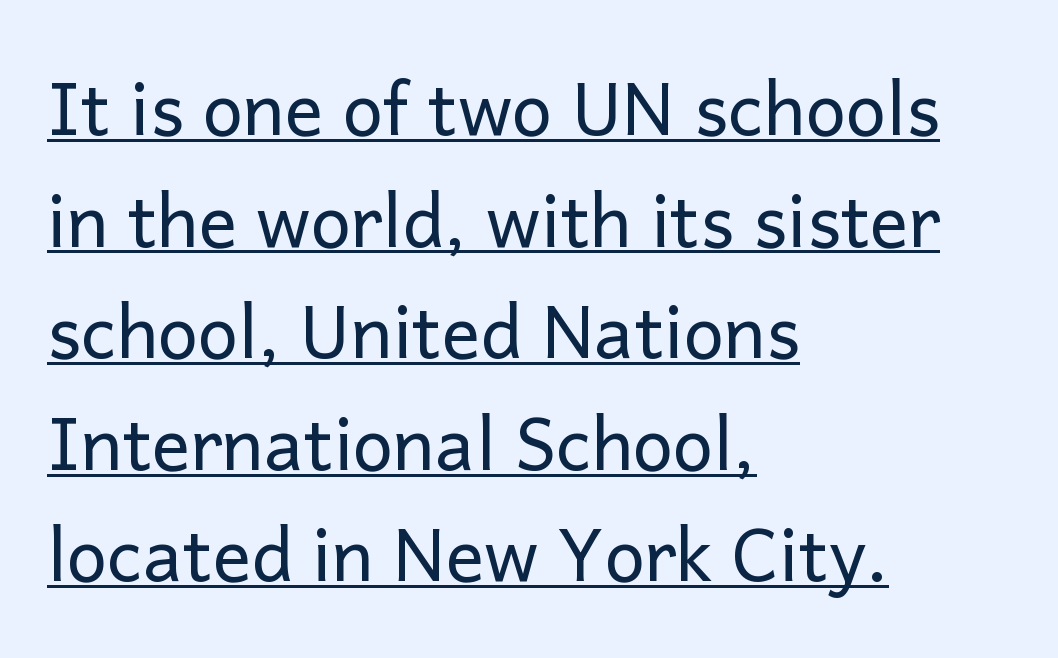
This sample uses plain, unmodified letter spacing. Does the lettering tilt? It doesn't — this is upright. The passage shown is not bold in any degree. The rendered words wear a rule along their underside.
